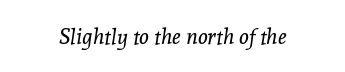
{"italic": "yes", "lean": "right", "slant_degrees": 8, "bold": "no", "underline": "no", "letter_spacing": "normal", "letter_spacing_em": 0.0, "glyph_px": 21}
